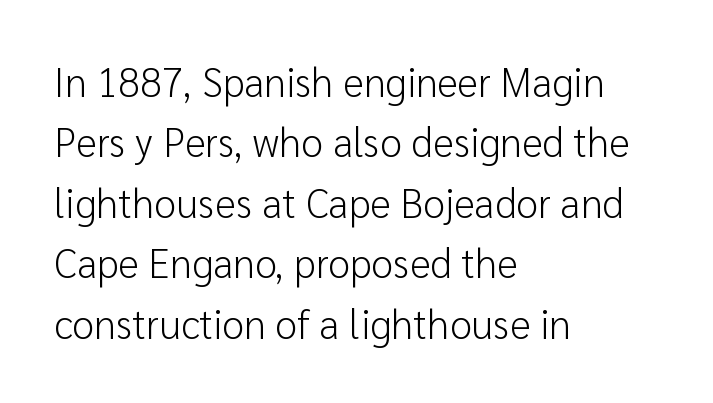
These lines are rendered in a variable-pitch font. A typesetter would label this face a sans. Between one letter and the next there's only the usual sliver of space. No chunkiness to these letters — they're not bold. A normal amount of white space separates one row of letters from the next.
